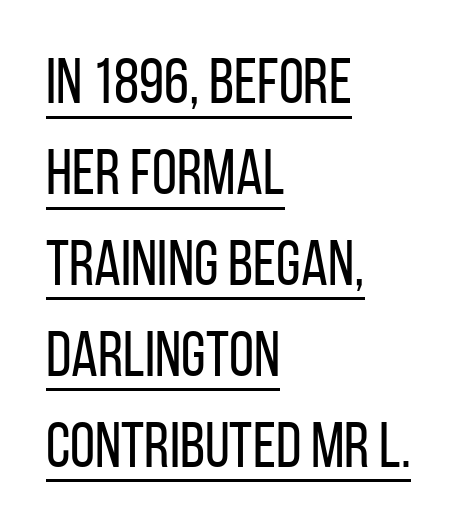
The image shows 64 px regular-weight, condensed sans-serif type, upright; set left-aligned, normal line spacing (1.42x), normal letter spacing, underlined; low stroke contrast and a large x-height.
